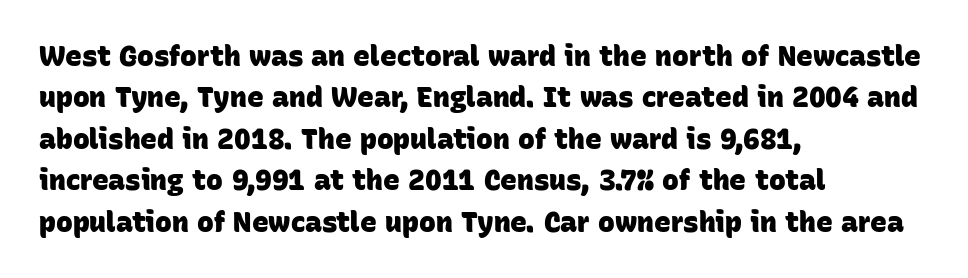
{"serif": "no", "bold": "yes", "weight": "heavy", "width": "normal", "stroke_contrast": "low", "x_height": "large", "monospaced": "no", "underline": "no", "align": "left", "line_spacing": "normal", "line_spacing_ratio": 1.48, "letter_spacing": "normal", "letter_spacing_em": 0.0, "glyph_px": 28}
